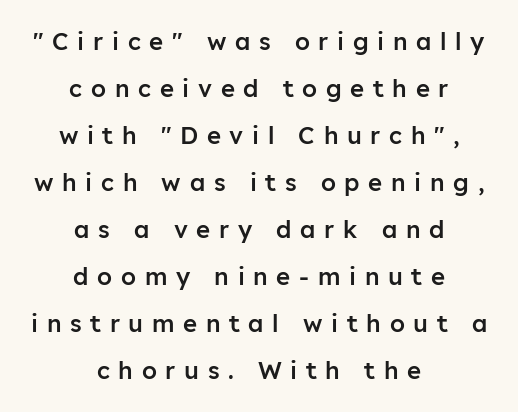
{"italic": "no", "bold": "semi", "underline": "no", "align": "center", "line_spacing": "loose", "line_spacing_ratio": 1.96, "letter_spacing": "wide", "letter_spacing_em": 0.36, "glyph_px": 24}
